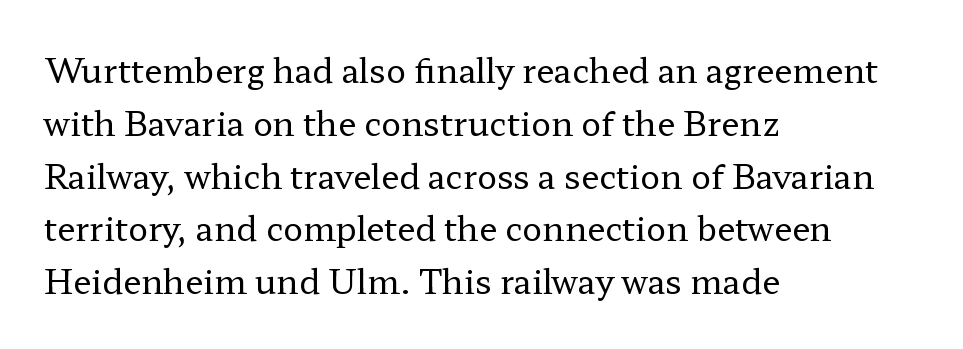
Whoever set this chose a conventional vertical rhythm. The tracking reads as untouched default to a designer's eye. Yep, those are serifs on the letters. This is not heavy type; no bold has been used. Does the copy run flush right? No — it runs flush left.
